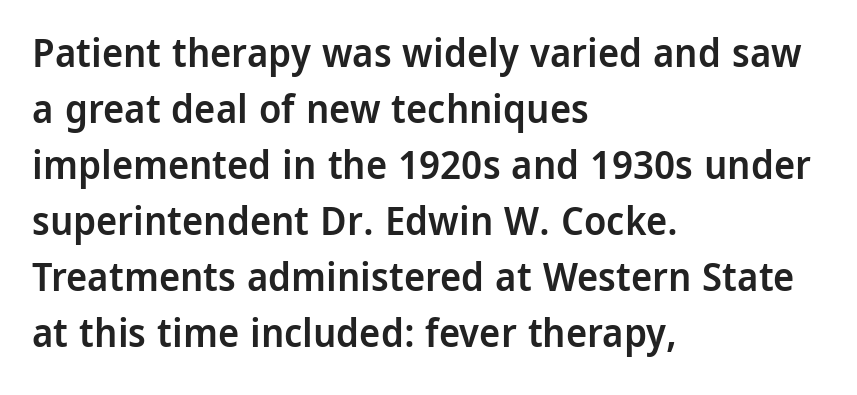
The passage shown has conventional tracking throughout. The rendering shows plain stroke endings on the letterforms — a sans-serif design. One glance says typical: line gaps are just what's usual. The passage shown is not underscored anywhere. Note the varied advance widths — an 'i' is clearly narrower than an 'm'. This is moderately heavy type, rendered in semibold.
